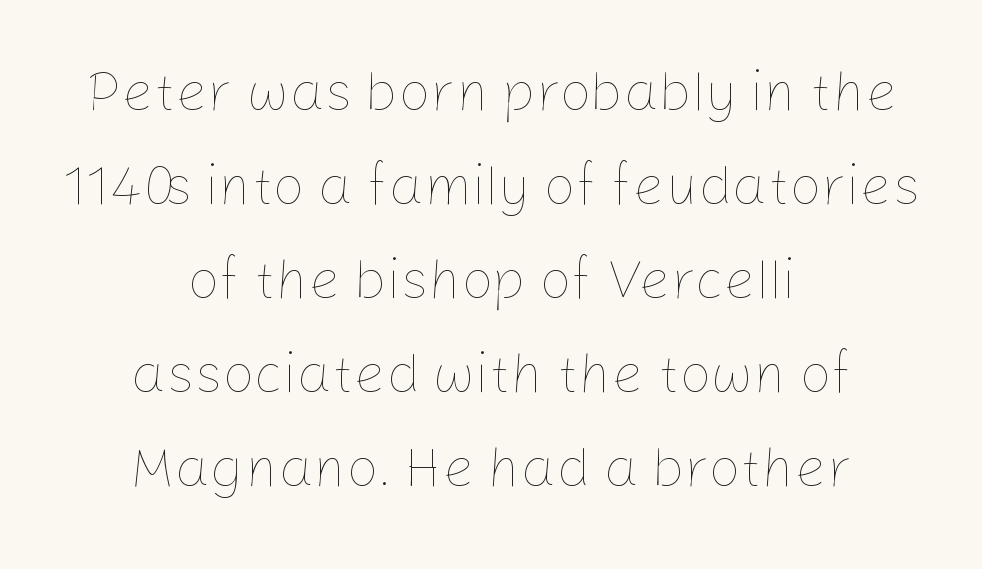
The image shows 56 px thin type, upright; set centered, normal line spacing (1.68x), normal letter spacing, not underlined; low stroke contrast and a medium x-height.
